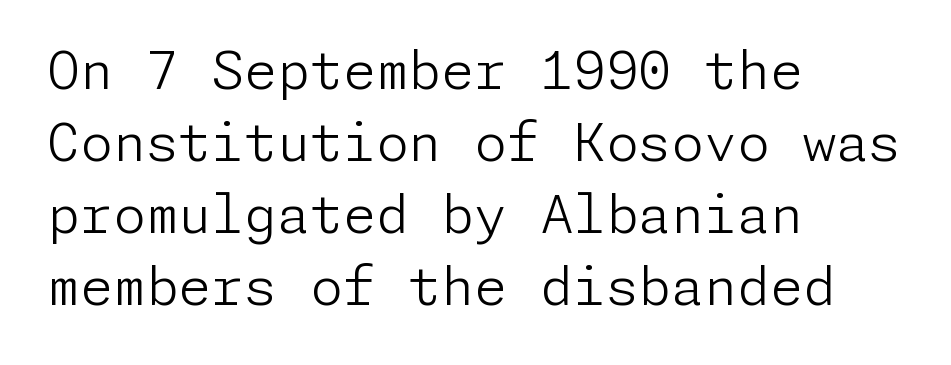
Q: Is the text bold? A: No.
Q: Is the text italic (slanted)? A: No, it is upright.
Q: Is the typeface a serif or a sans-serif typeface? A: Sans-serif.
Q: Is the text underlined? A: No.
Q: How is the paragraph aligned? A: Left-aligned.
Q: Is the spacing between letters normal or unusually wide? A: Normal.
Q: Is the spacing between lines tight, normal or loose? A: Normal.
Q: Width (condensed, normal, or wide)? A: Normal.
Q: Stroke contrast? A: Low.
Q: x-height? A: Medium.
